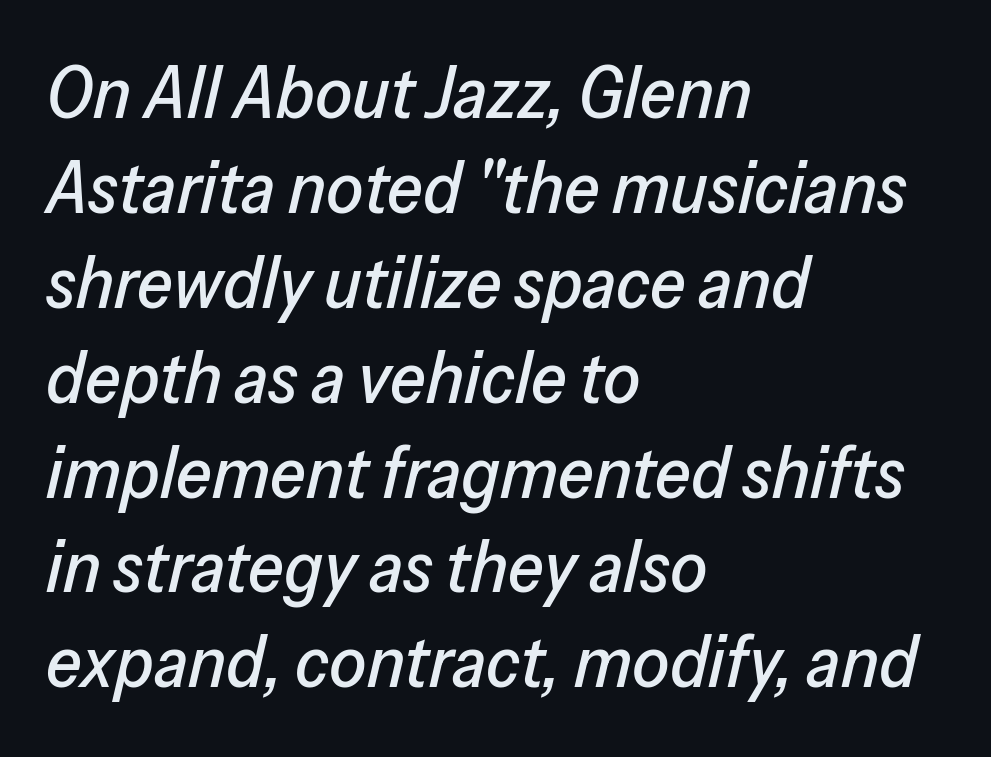
{"italic": "yes", "lean": "right", "slant_degrees": 13, "width": "normal", "stroke_contrast": "low", "x_height": "medium", "monospaced": "no", "underline": "no", "align": "left", "line_spacing": "normal", "line_spacing_ratio": 1.3, "letter_spacing": "normal", "letter_spacing_em": 0.0, "glyph_px": 73}
